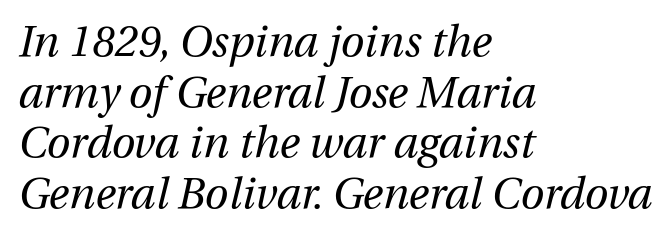
{"italic": "yes", "lean": "right", "slant_degrees": 12, "bold": "no", "weight": "regular", "width": "normal", "stroke_contrast": "medium", "x_height": "medium", "monospaced": "no", "underline": "no", "align": "left", "line_spacing_ratio": 1.18, "letter_spacing": "normal", "letter_spacing_em": 0.0, "glyph_px": 43}
